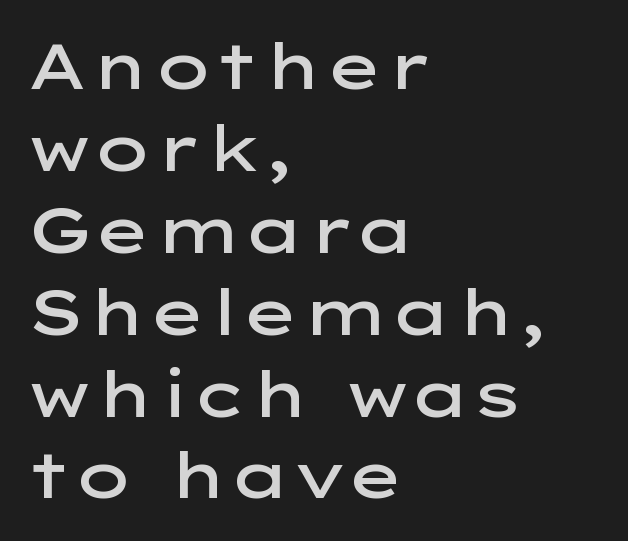
Q: Is the text bold? A: Semi-bold.
Q: Is the text italic (slanted)? A: No, it is upright.
Q: Is the typeface a serif or a sans-serif typeface? A: Sans-serif.
Q: Is the text underlined? A: No.
Q: How is the paragraph aligned? A: Left-aligned.
Q: Is the spacing between letters normal or unusually wide? A: Normal.
Q: Is the spacing between lines tight, normal or loose? A: Normal.
Q: Width (condensed, normal, or wide)? A: Wide.
Q: Stroke contrast? A: Low.
Q: x-height? A: Medium.
Q: Monospaced? A: No.
